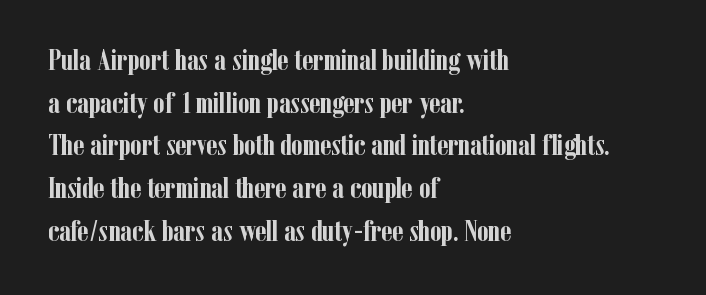
{"serif": "yes", "italic": "no", "bold": "yes", "weight": "semibold", "width": "condensed", "stroke_contrast": "low", "x_height": "medium", "monospaced": "no", "underline": "no", "align": "left", "line_spacing": "normal", "line_spacing_ratio": 1.47, "letter_spacing": "normal", "letter_spacing_em": 0.0, "glyph_px": 29}
